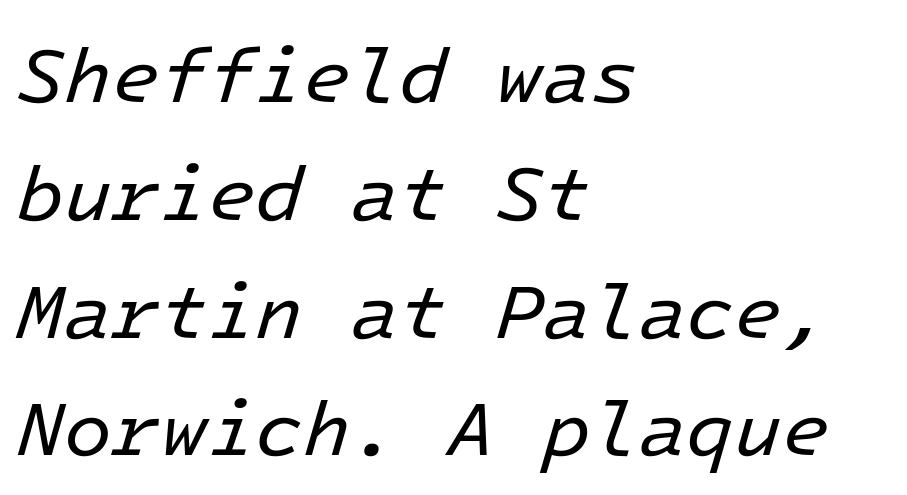
Q: Is the text bold? A: No.
Q: Is the text italic (slanted)? A: Yes, it leans right by about 16 degrees.
Q: Is the text underlined? A: No.
Q: How is the paragraph aligned? A: Left-aligned.
Q: Is the spacing between letters normal or unusually wide? A: Normal.
Q: Is the spacing between lines tight, normal or loose? A: Normal.
Q: Width (condensed, normal, or wide)? A: Normal.
Q: Stroke contrast? A: Low.
Q: x-height? A: Medium.
Q: Monospaced? A: Yes.
